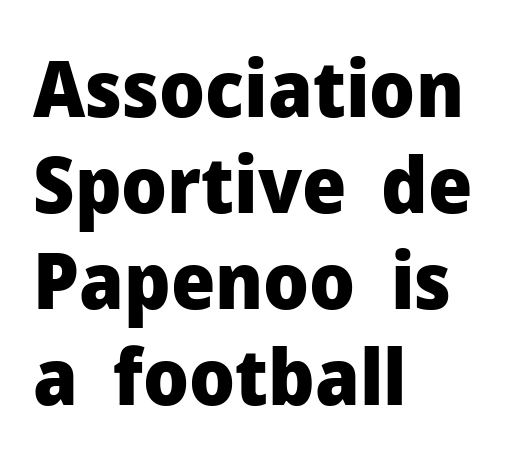
{"serif": "no", "italic": "no", "bold": "yes", "weight": "heavy", "width": "normal", "stroke_contrast": "low", "x_height": "medium", "monospaced": "no", "underline": "no", "align": "left", "line_spacing_ratio": 1.23, "letter_spacing": "normal", "letter_spacing_em": 0.0, "glyph_px": 78}
